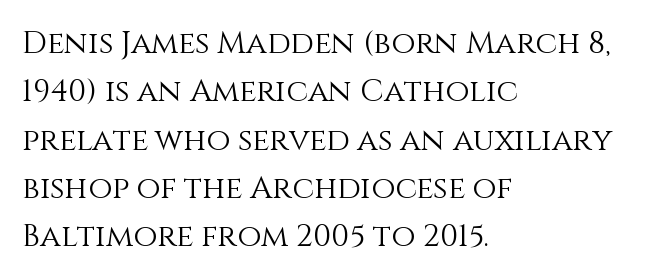
The image shows 31 px light type, upright; set left-aligned, normal line spacing (1.56x), normal letter spacing, not underlined; medium stroke contrast and a large x-height.
